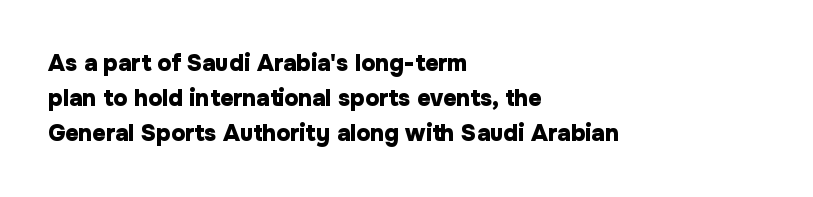
Q: Is the text bold? A: Yes.
Q: Is the text italic (slanted)? A: No, it is upright.
Q: Is the text underlined? A: No.
Q: How is the paragraph aligned? A: Left-aligned.
Q: Is the spacing between letters normal or unusually wide? A: Normal.
Q: Is the spacing between lines tight, normal or loose? A: Normal.
